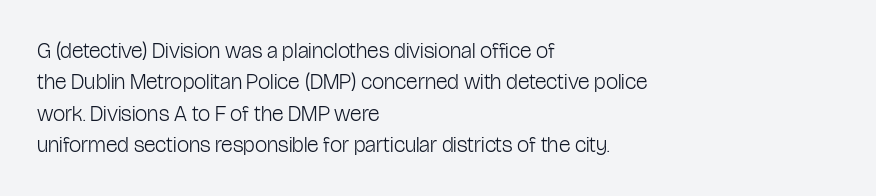
The line-height multiplier appears to be the usual default. The ragged edge is on the right, which tells us the setting is flush left. A typesetter would mark this as roman, not italic. This sample uses plain, unmodified letter spacing. No letter is thick-stroked: the sample isn't bold.
